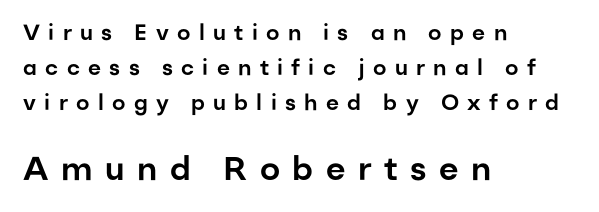
{"serif": "no", "italic": "no", "width": "normal", "stroke_contrast": "low", "x_height": "medium", "monospaced": "no", "underline": "no", "align": "left", "line_spacing": "normal", "line_spacing_ratio": 1.59, "letter_spacing": "wide", "letter_spacing_em": 0.38, "larger_block": "second", "size_ratio": 1.5, "glyph_px": 33}
